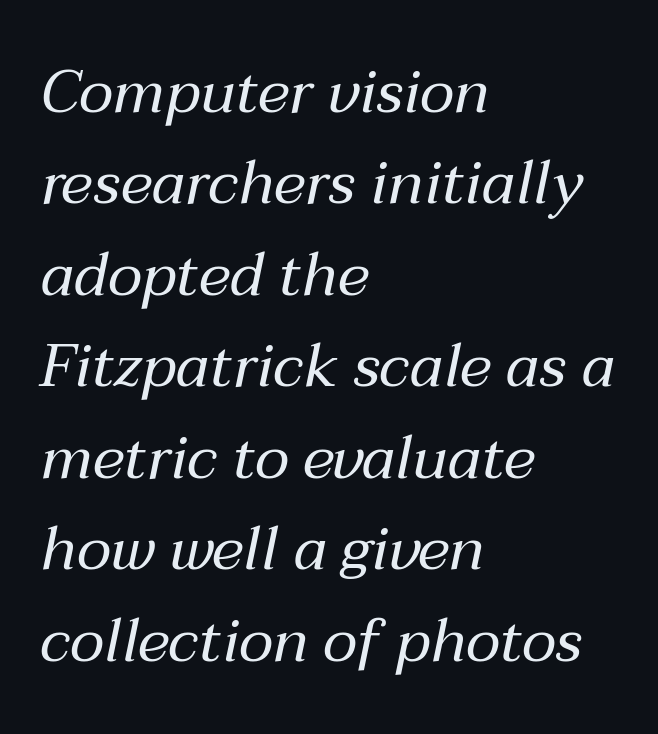
These lines were composed using italics. These lines sit exactly where default settings would place them. The typeface has the unassuming heft of standard copy or less. Typeset ragged right — the left edge is the straight one. Here the designer chose a conventional face with non-uniform glyph widths. Tracking here is standard; glyphs follow each other at the usual distance.
